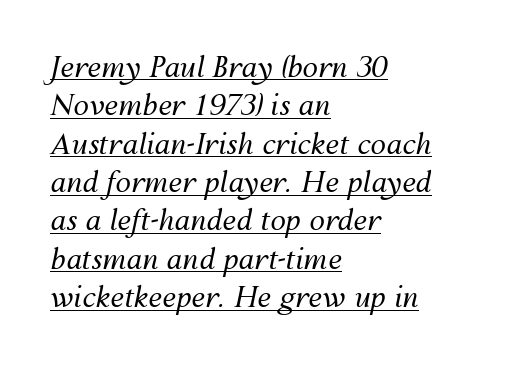
The image shows 28 px regular-weight type, italic (leaning right); set left-aligned, normal line spacing (1.37x), normal letter spacing, underlined; medium stroke contrast and a medium x-height.
